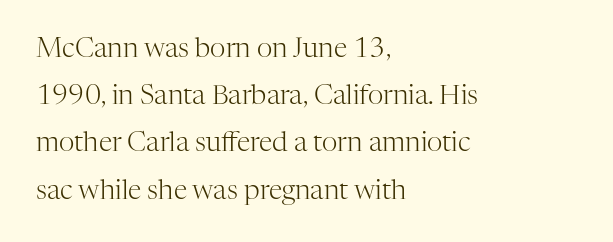
Q: Is the text bold? A: No.
Q: Is the text italic (slanted)? A: No, it is upright.
Q: Is the text underlined? A: No.
Q: How is the paragraph aligned? A: Left-aligned.
Q: Is the spacing between letters normal or unusually wide? A: Normal.
